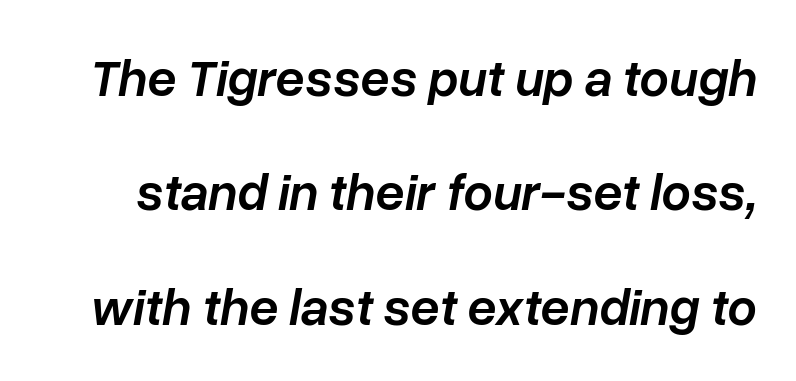
Character widths vary here, with narrow letters taking less room than wide ones. The lines are spread far apart with generous leading. Unmarked baselines from the first word to the last. A somewhat darkened texture: the type is semibold rather than bold. This is oblique type, the kind used for emphasis or titles. The tracking reads as untouched default to a designer's eye.
